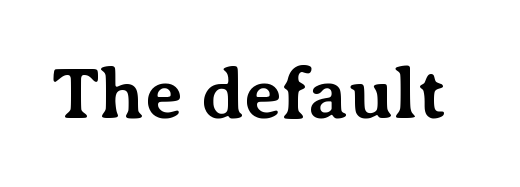
{"serif": "yes", "italic": "no", "bold": "yes", "weight": "bold", "width": "normal", "stroke_contrast": "medium", "x_height": "medium", "monospaced": "no", "underline": "no", "letter_spacing": "normal", "letter_spacing_em": 0.0, "glyph_px": 73}
